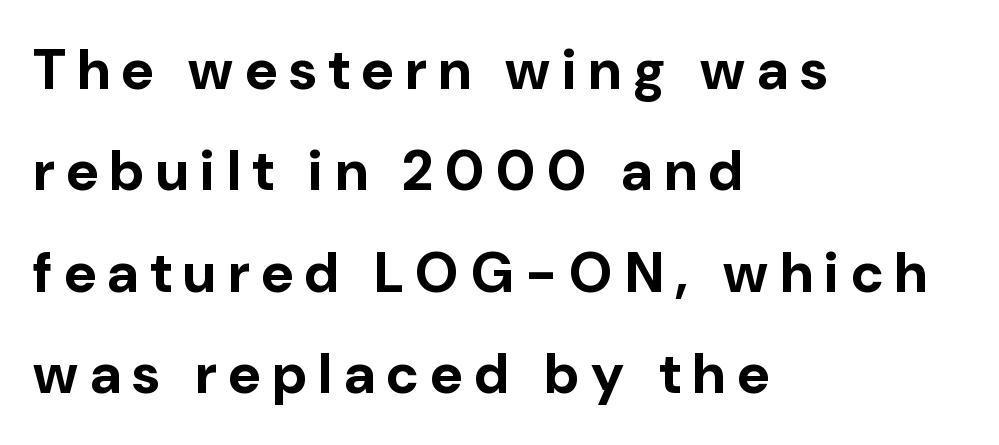
The image shows 56 px bold sans-serif type, upright; set left-aligned, line spacing 1.81x, unusually wide letter spacing (+0.21 em), not underlined; low stroke contrast and a medium x-height.
